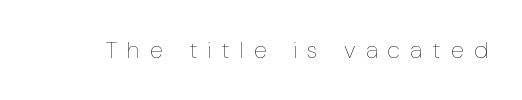
The typesetting does not lean heavy: it is not bold. A typesetter would mark this as roman, not italic. Beneath every word, the page is bare. Letter spacing: wide.
